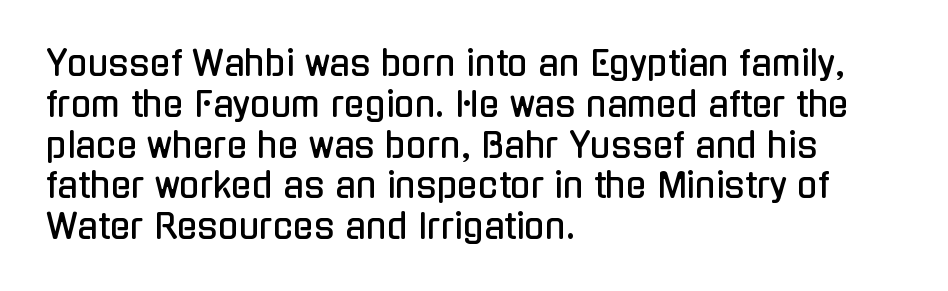
Q: Is the text italic (slanted)? A: No, it is upright.
Q: Is the typeface a serif or a sans-serif typeface? A: Sans-serif.
Q: Is the text underlined? A: No.
Q: How is the paragraph aligned? A: Left-aligned.
Q: Is the spacing between letters normal or unusually wide? A: Normal.
Q: Width (condensed, normal, or wide)? A: Condensed.
Q: Stroke contrast? A: Low.
Q: x-height? A: Medium.
Q: Monospaced? A: No.
